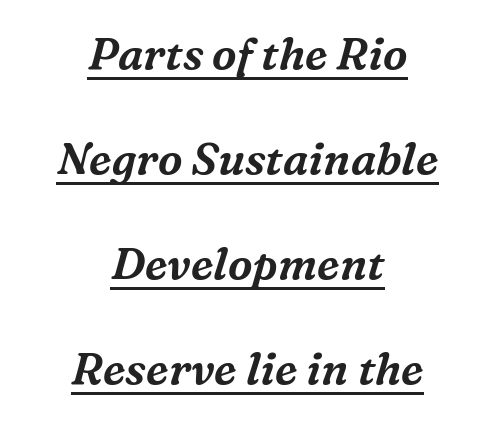
One-word summary of the alignment: center. The lines are spread far apart with generous leading. A baseline rule has been typeset under these characters. The passage shown is typeset with a serif family.
